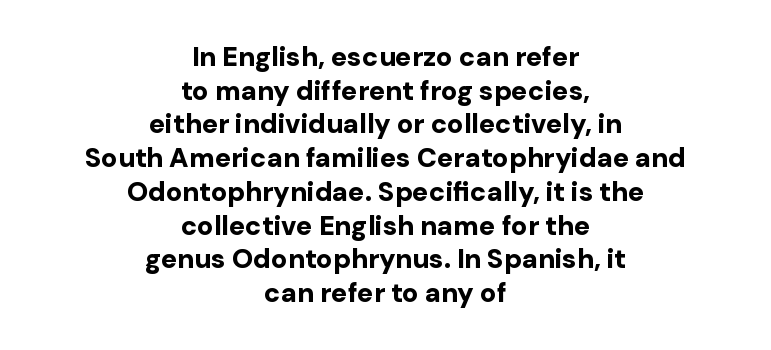
Q: Is the text bold? A: Yes.
Q: Is the text italic (slanted)? A: No, it is upright.
Q: Is the text underlined? A: No.
Q: How is the paragraph aligned? A: Centered.
Q: Is the spacing between letters normal or unusually wide? A: Normal.
Q: Is the spacing between lines tight, normal or loose? A: Normal.
